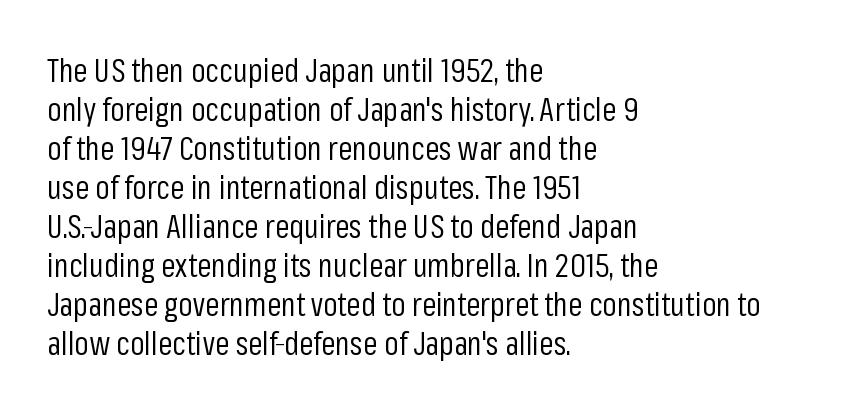
Visually the block forms a straight wall on the left and a jagged coastline on the right. The type is set solid horizontally, with unmodified tracking. The letters stand upright; this is a roman face. The designer went with a sans here, leaving each stem footless. Just letters on the line, the space beneath them empty. Spacing verdict: proportional, widths tailored to each character.
